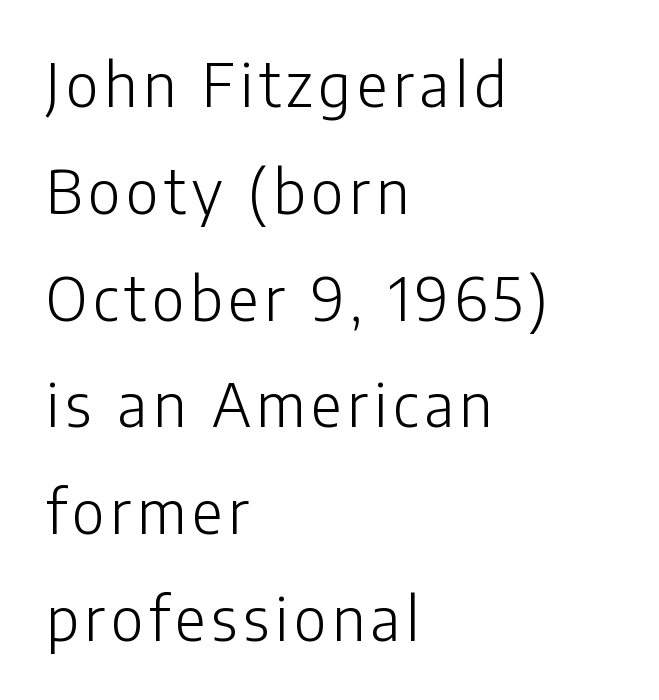
{"serif": "no", "italic": "no", "bold": "no", "weight": "light", "width": "normal", "stroke_contrast": "low", "x_height": "medium", "monospaced": "no", "underline": "no", "align": "left", "line_spacing_ratio": 1.81, "glyph_px": 59}
